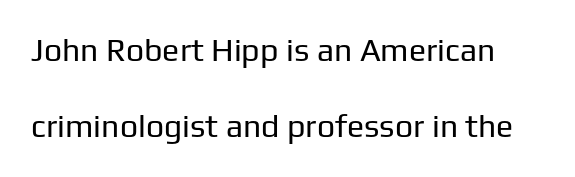
The image shows 32 px regular-weight sans-serif type, upright; set loose line spacing (2.38x), normal letter spacing, not underlined; low stroke contrast and a medium x-height.
